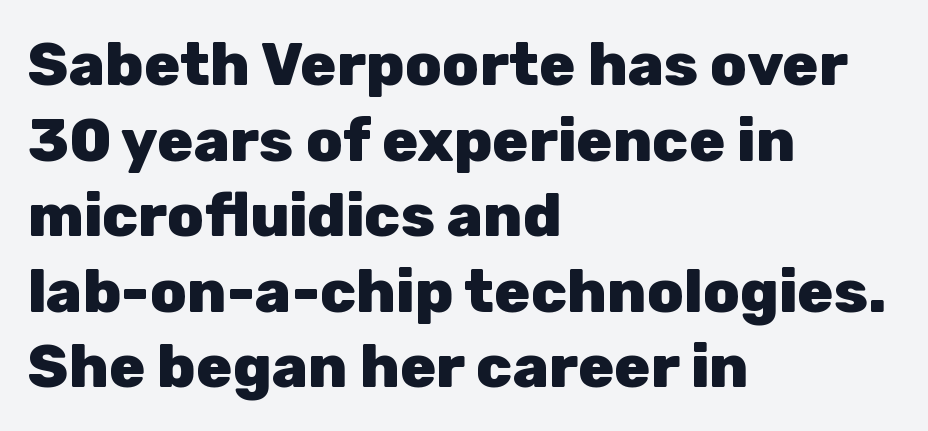
Q: Is the text bold? A: Yes.
Q: Is the text italic (slanted)? A: No, it is upright.
Q: Is the typeface a serif or a sans-serif typeface? A: Sans-serif.
Q: Is the text underlined? A: No.
Q: How is the paragraph aligned? A: Left-aligned.
Q: Is the spacing between letters normal or unusually wide? A: Normal.
Q: Is the spacing between lines tight, normal or loose? A: Normal.
Q: Width (condensed, normal, or wide)? A: Normal.
Q: Stroke contrast? A: Low.
Q: x-height? A: Medium.
Q: Monospaced? A: No.
